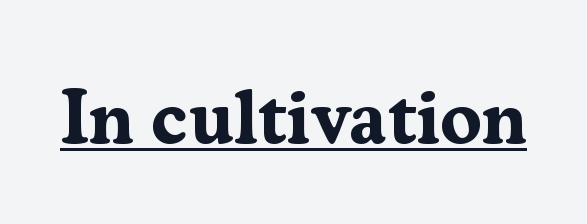
{"serif": "yes", "italic": "no", "bold": "yes", "weight": "bold", "width": "normal", "stroke_contrast": "medium", "x_height": "medium", "monospaced": "no", "underline": "yes", "letter_spacing": "normal", "letter_spacing_em": 0.0, "glyph_px": 75}
